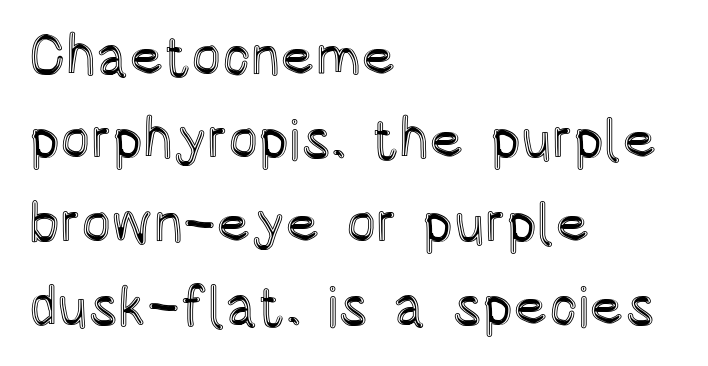
Q: Is the text italic (slanted)? A: No, it is upright.
Q: Is the text underlined? A: No.
Q: How is the paragraph aligned? A: Left-aligned.
Q: Is the spacing between letters normal or unusually wide? A: Normal.
Q: Is the spacing between lines tight, normal or loose? A: Normal.
Q: Width (condensed, normal, or wide)? A: Condensed.
Q: x-height? A: Large.
Q: Monospaced? A: No.
